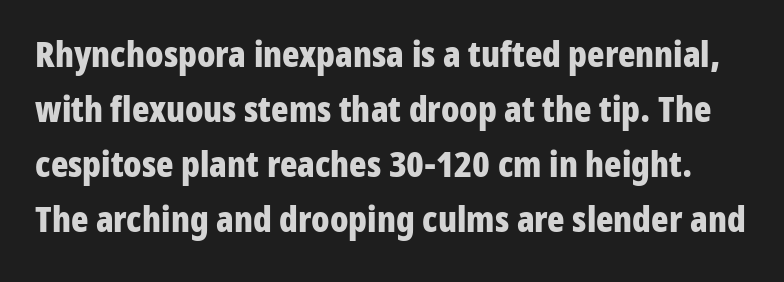
{"serif": "no", "italic": "no", "bold": "yes", "weight": "bold", "width": "condensed", "stroke_contrast": "low", "x_height": "medium", "monospaced": "no", "underline": "no", "line_spacing": "normal", "line_spacing_ratio": 1.53, "letter_spacing": "normal", "letter_spacing_em": 0.0, "glyph_px": 36}
